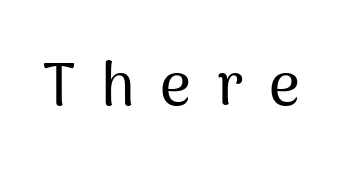
{"serif": "no", "italic": "no", "width": "normal", "stroke_contrast": "medium", "x_height": "medium", "monospaced": "no", "underline": "no", "letter_spacing": "wide", "letter_spacing_em": 0.43, "glyph_px": 60}
